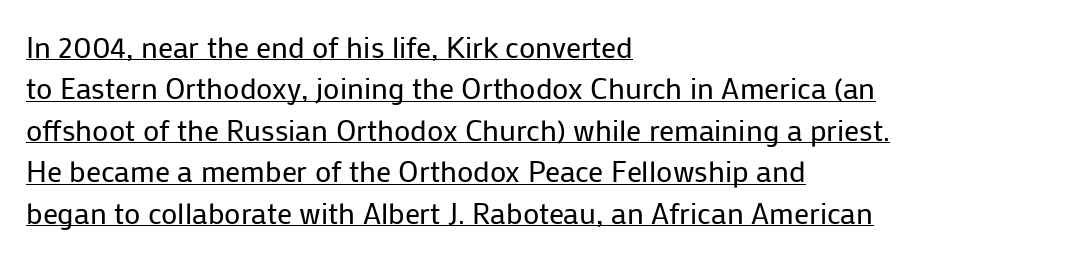
The image shows 30 px regular-weight sans-serif type, upright; set left-aligned, normal line spacing (1.38x), normal letter spacing, underlined; low stroke contrast and a medium x-height.
